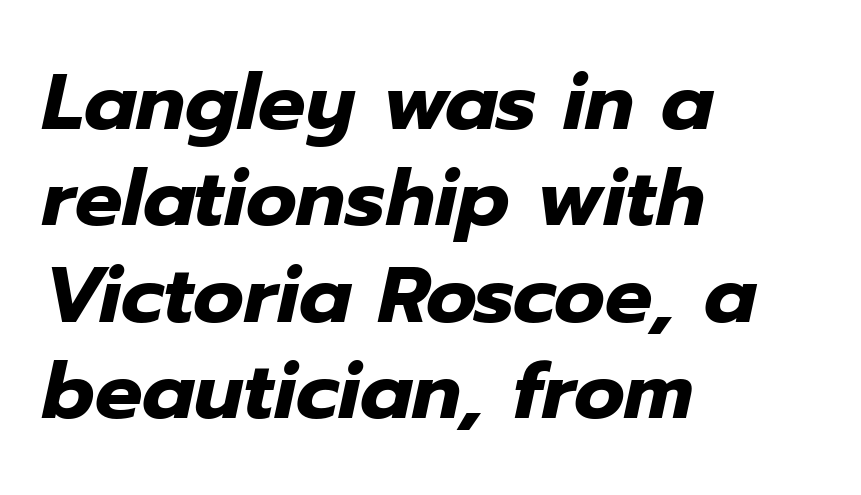
{"italic": "yes", "lean": "right", "slant_degrees": 12, "bold": "yes", "weight": "heavy", "width": "normal", "stroke_contrast": "low", "x_height": "medium", "monospaced": "no", "underline": "no", "align": "left", "line_spacing_ratio": 1.22, "letter_spacing": "normal", "letter_spacing_em": 0.0, "glyph_px": 79}
